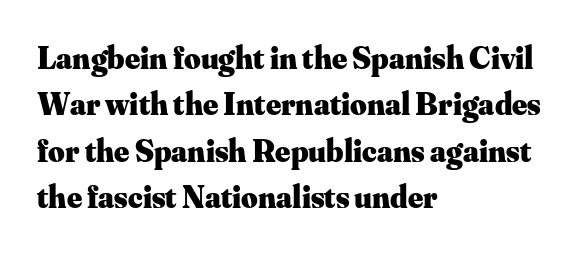
{"serif": "yes", "italic": "no", "bold": "yes", "weight": "heavy", "width": "normal", "stroke_contrast": "medium", "x_height": "small", "monospaced": "no", "underline": "no", "align": "left", "line_spacing": "normal", "line_spacing_ratio": 1.45, "letter_spacing": "normal", "letter_spacing_em": 0.0, "glyph_px": 32}
